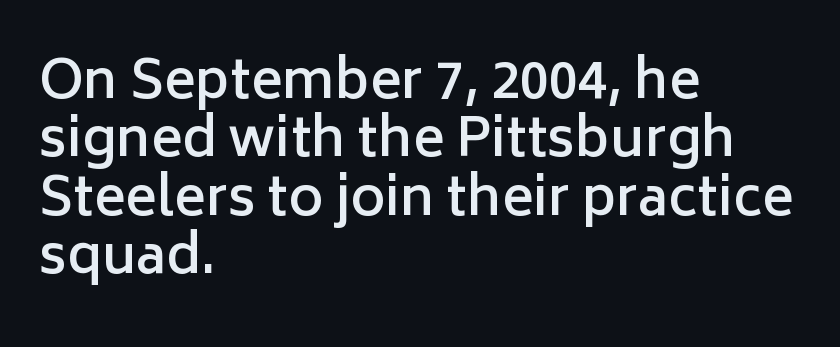
{"serif": "no", "italic": "no", "bold": "semi", "weight": "semibold", "width": "normal", "stroke_contrast": "low", "x_height": "medium", "monospaced": "no", "underline": "no", "align": "left", "line_spacing": "tight", "line_spacing_ratio": 1.1, "letter_spacing": "normal", "letter_spacing_em": 0.0, "glyph_px": 53}
